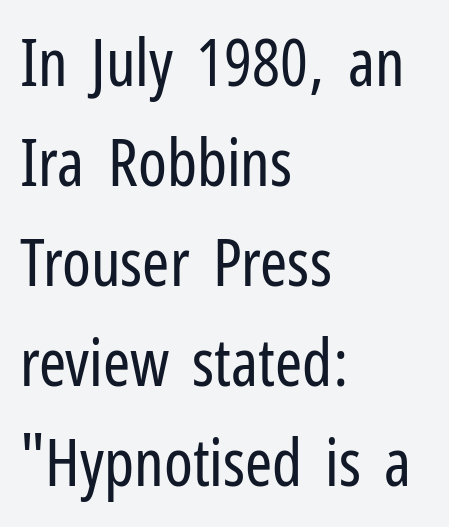
The passage shown is not bold in any degree. Casual observation: everything's shoved over to the left. The specimen omits any rule beneath the text block's lines. Does the leading feel generous? No, just average. The passage shown is typed in a proportional face where columns would drift. Ascenders rise straight up at ninety degrees.
